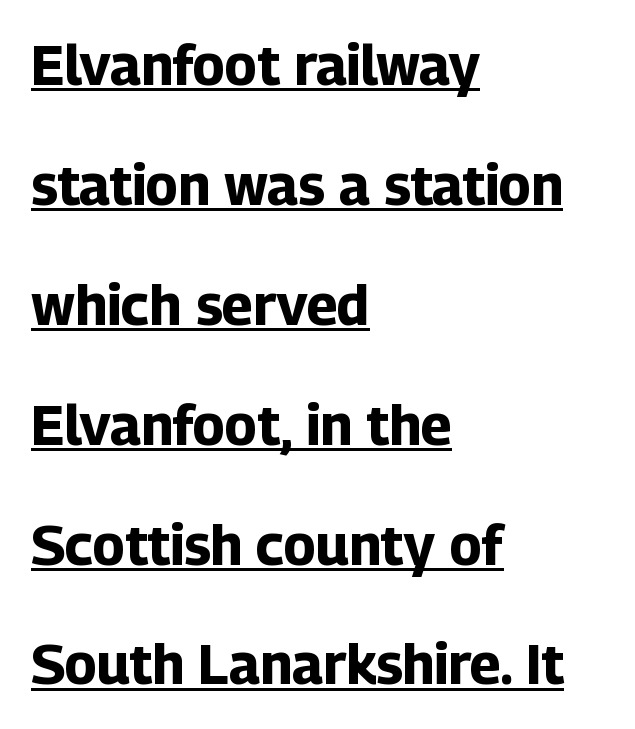
The setting favours the left margin, as ordinary paragraphs usually do. The passage shown is typeset with a sans-serif family. The letters advance in unequal steps, a hallmark of proportional type. Tracking here is standard; glyphs follow each other at the usual distance. One glance says open: line gaps are wider than usual. Students, observe the line beneath the letters — that is underlining.
